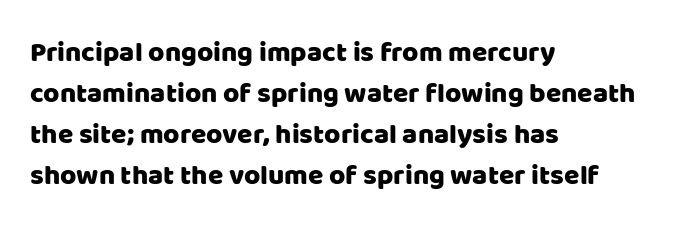
The image shows 28 px sans-serif type, upright; set left-aligned, normal line spacing (1.46x), normal letter spacing, not underlined; low stroke contrast and a large x-height.
